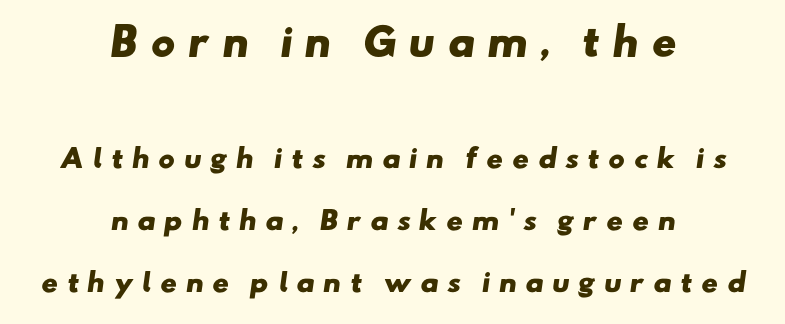
{"serif": "no", "bold": "yes", "weight": "heavy", "width": "wide", "stroke_contrast": "low", "x_height": "small", "monospaced": "no", "underline": "no", "align": "center", "line_spacing": "loose", "line_spacing_ratio": 2.49, "letter_spacing": "wide", "letter_spacing_em": 0.33, "larger_block": "first", "size_ratio": 1.48, "glyph_px": 37}
